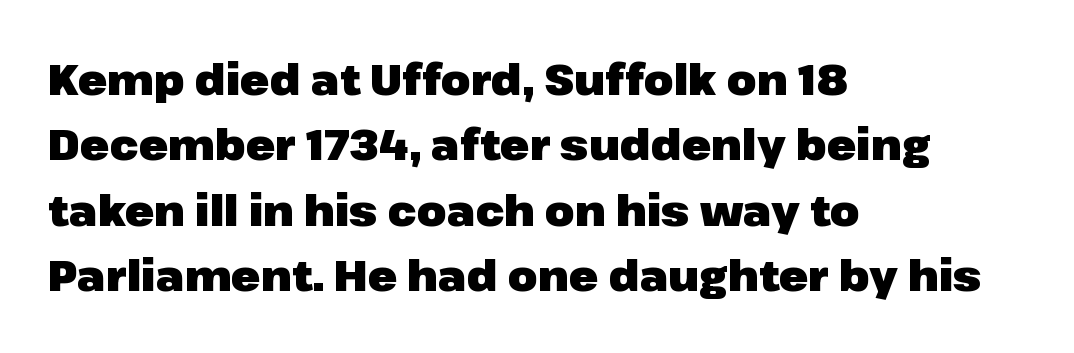
The image shows 43 px heavy sans-serif type, upright; set left-aligned, normal line spacing (1.52x), normal letter spacing, not underlined; low stroke contrast and a medium x-height.
